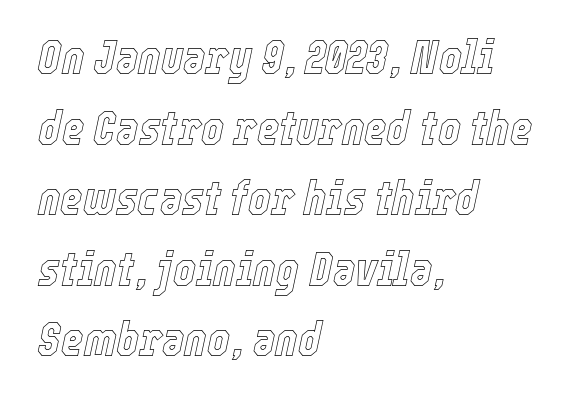
Q: Is the text italic (slanted)? A: Yes, it leans right by about 12 degrees.
Q: Is the text underlined? A: No.
Q: How is the paragraph aligned? A: Left-aligned.
Q: Is the spacing between letters normal or unusually wide? A: Normal.
Q: Is the spacing between lines tight, normal or loose? A: Normal.
Q: Width (condensed, normal, or wide)? A: Condensed.
Q: x-height? A: Medium.
Q: Monospaced? A: No.
